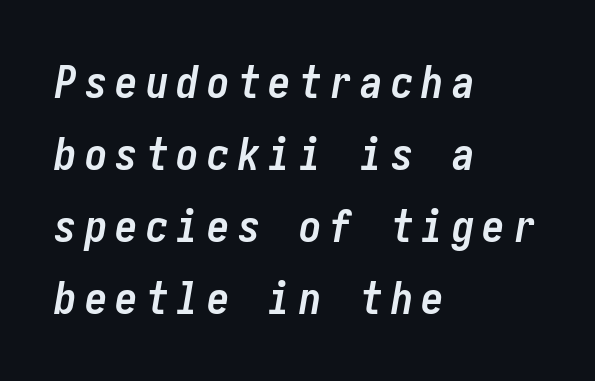
The image shows 45 px semibold, condensed type, italic (leaning right); set left-aligned, normal line spacing (1.6x), not underlined; low stroke contrast and a medium x-height.
